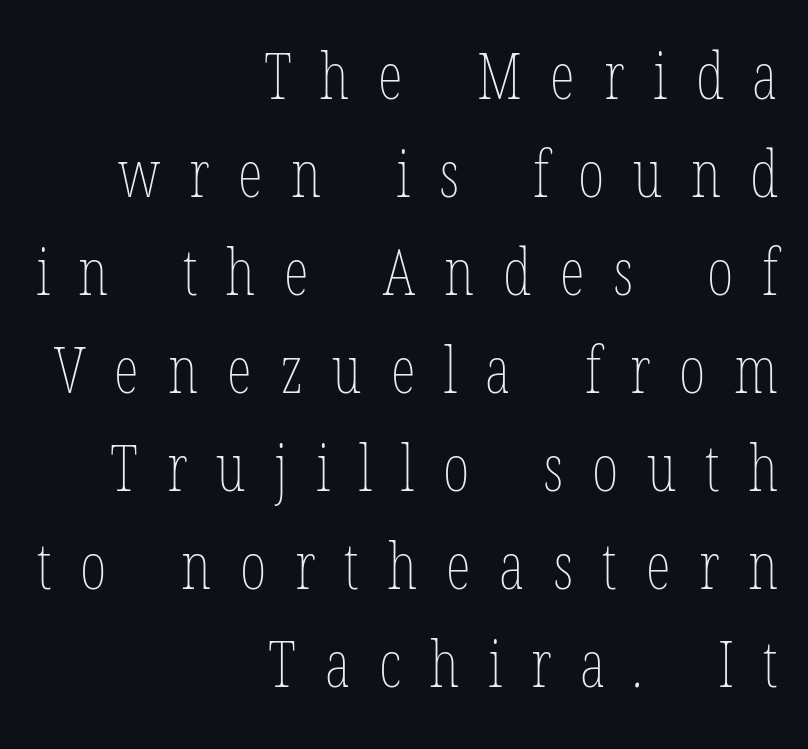
{"bold": "no", "weight": "thin", "width": "condensed", "stroke_contrast": "low", "x_height": "medium", "monospaced": "no", "underline": "no", "align": "right", "line_spacing": "normal", "line_spacing_ratio": 1.53, "letter_spacing": "wide", "letter_spacing_em": 0.45, "glyph_px": 64}
